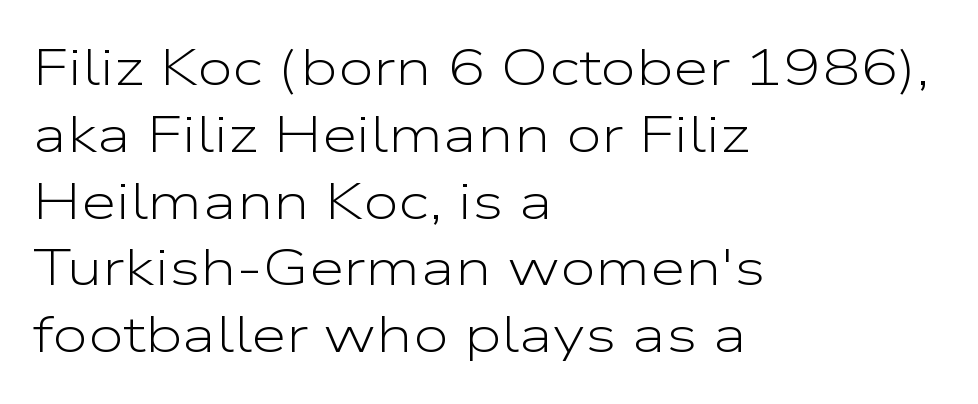
The image shows 51 px light, wide sans-serif type, upright; set left-aligned, normal line spacing (1.31x), normal letter spacing, not underlined; low stroke contrast and a medium x-height.
